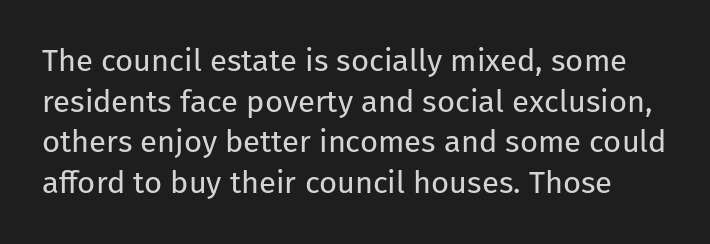
The image shows 31 px regular-weight sans-serif type, upright; set normal line spacing (1.31x), normal letter spacing, not underlined; low stroke contrast and a medium x-height.
